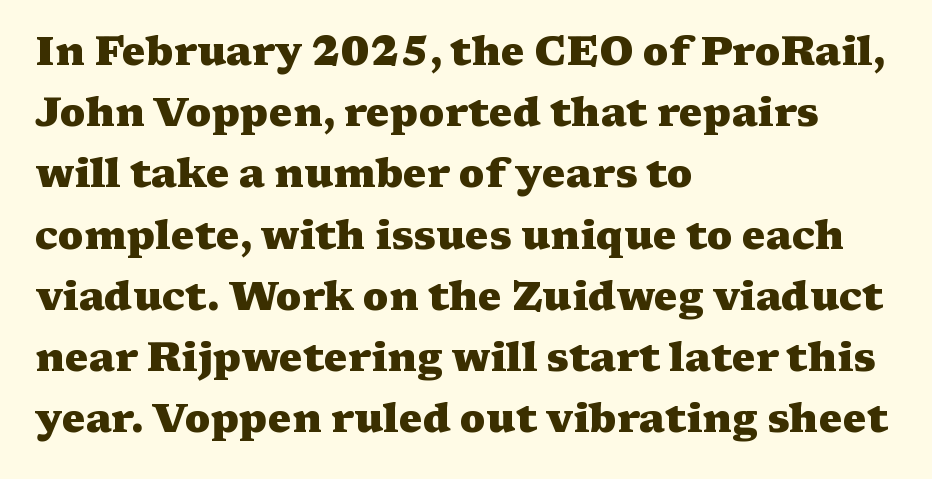
{"serif": "yes", "italic": "no", "bold": "yes", "weight": "heavy", "width": "wide", "stroke_contrast": "medium", "x_height": "medium", "monospaced": "no", "underline": "no", "align": "left", "line_spacing": "normal", "line_spacing_ratio": 1.53, "letter_spacing": "normal", "letter_spacing_em": 0.0, "glyph_px": 40}
